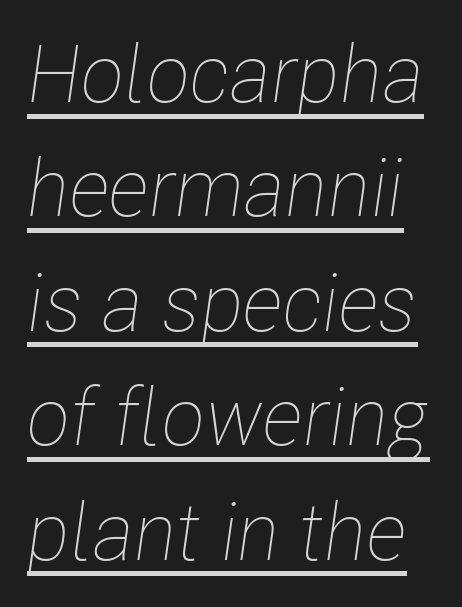
{"italic": "yes", "lean": "right", "slant_degrees": 8, "bold": "no", "weight": "thin", "width": "condensed", "stroke_contrast": "low", "x_height": "medium", "monospaced": "no", "underline": "yes", "line_spacing": "normal", "line_spacing_ratio": 1.43, "letter_spacing": "normal", "letter_spacing_em": 0.0, "glyph_px": 80}
